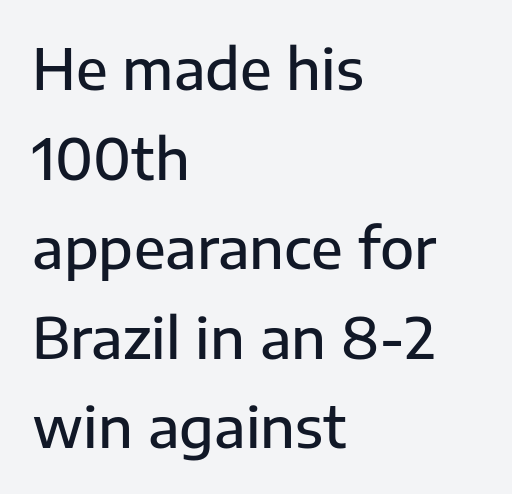
All the whitespace from short lines collects on the right. Lines of text with bare space underneath. Tracking here is standard; glyphs follow each other at the usual distance. A typesetter would call this proportional, since set widths differ per character. The sample has been set in demibold, a notch under bold.
